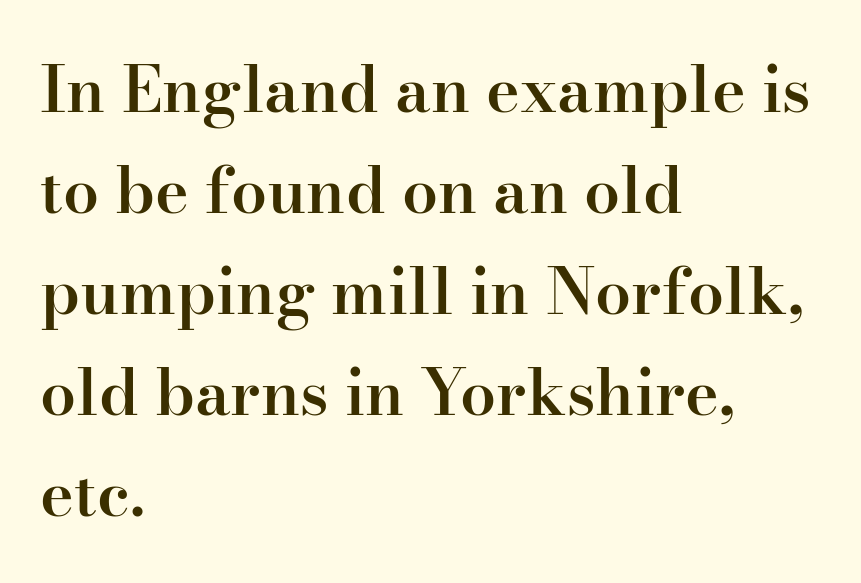
{"serif": "yes", "italic": "no", "bold": "semi", "weight": "semibold", "width": "normal", "stroke_contrast": "high", "x_height": "small", "monospaced": "no", "underline": "no", "align": "left", "line_spacing": "normal", "line_spacing_ratio": 1.58, "letter_spacing": "normal", "letter_spacing_em": 0.0, "glyph_px": 64}
